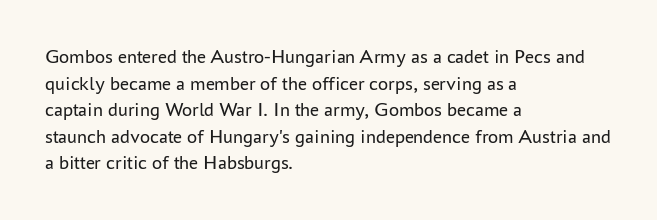
Does the copy run flush right? No — it runs flush left. The block of text has a typical density, with ordinary space between rows. This sample uses plain, unmodified letter spacing. The zone under the glyphs is completely vacant. A roman cut, with each character standing at attention. Stem width sits at or under what a default text font uses.
